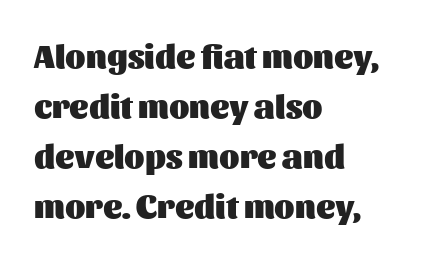
Q: Is the text bold? A: Yes.
Q: Is the text italic (slanted)? A: No, it is upright.
Q: Is the typeface a serif or a sans-serif typeface? A: Sans-serif.
Q: Is the text underlined? A: No.
Q: How is the paragraph aligned? A: Left-aligned.
Q: Is the spacing between letters normal or unusually wide? A: Normal.
Q: Is the spacing between lines tight, normal or loose? A: Normal.
Q: Width (condensed, normal, or wide)? A: Normal.
Q: Stroke contrast? A: Medium.
Q: x-height? A: Medium.
Q: Monospaced? A: No.
